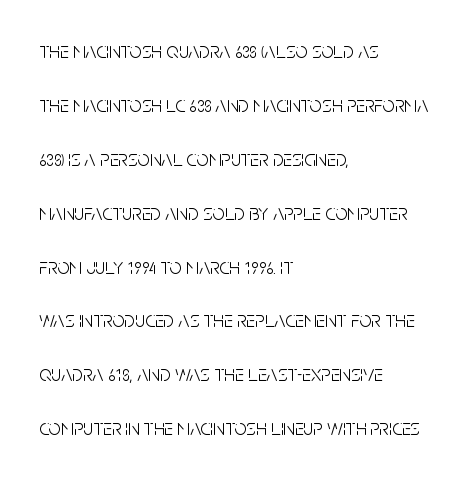
The image shows 22 px text type, upright; set left-aligned, loose line spacing (2.45x), normal letter spacing, not underlined.
